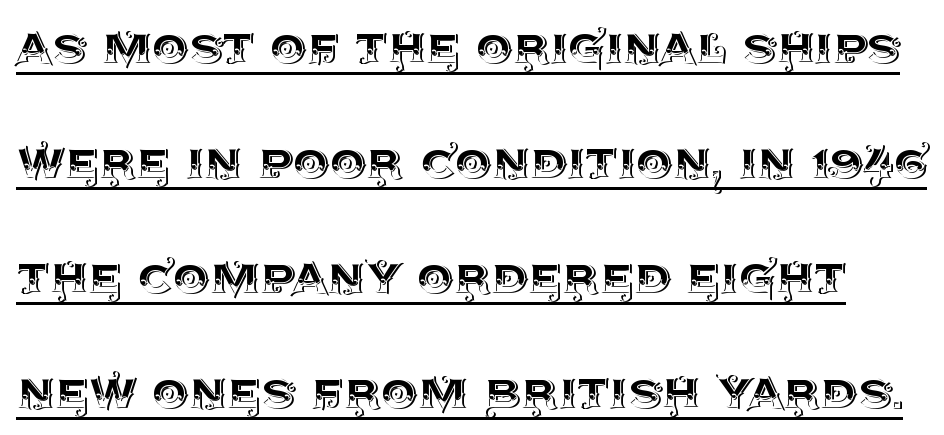
Tracking here is standard; glyphs follow each other at the usual distance. You could fit nearly another row in the gap between these rows. A typesetter would mark this as roman, not italic. Has an underline been added? It has.
